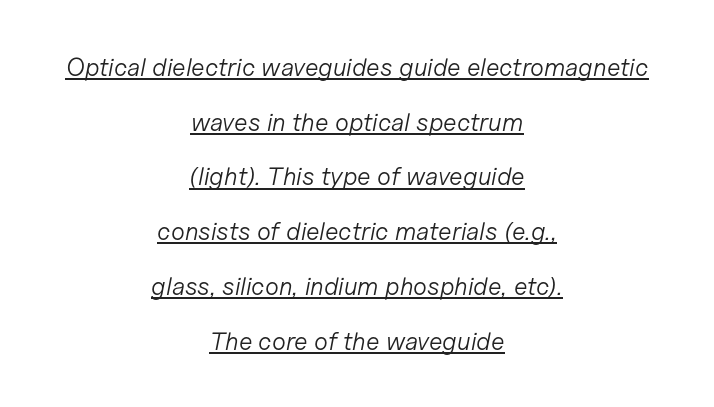
Q: Is the text bold? A: No.
Q: Is the text italic (slanted)? A: Yes, it leans right by about 11 degrees.
Q: Is the text underlined? A: Yes.
Q: How is the paragraph aligned? A: Centered.
Q: Is the spacing between letters normal or unusually wide? A: Normal.
Q: Is the spacing between lines tight, normal or loose? A: Loose.
